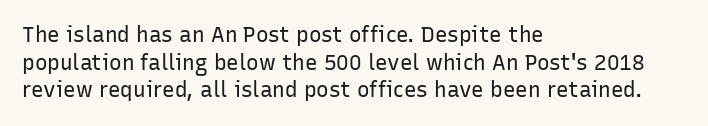
Q: Is the text bold? A: No.
Q: Is the text italic (slanted)? A: No, it is upright.
Q: Is the text underlined? A: No.
Q: How is the paragraph aligned? A: Left-aligned.
Q: Is the spacing between letters normal or unusually wide? A: Normal.
Q: Is the spacing between lines tight, normal or loose? A: Normal.
